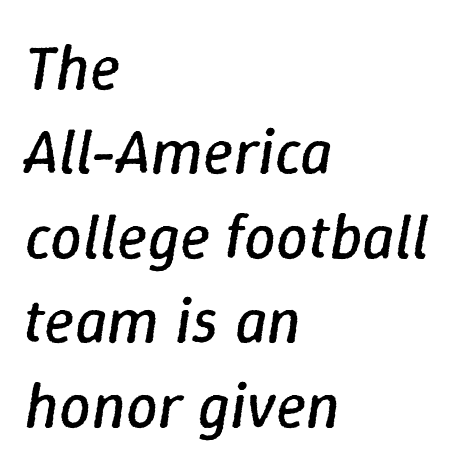
The image shows 63 px regular-weight type, italic (leaning right); set left-aligned, normal line spacing (1.34x), normal letter spacing, not underlined; low stroke contrast and a medium x-height.
